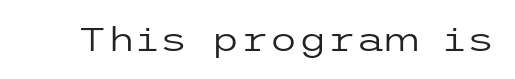
{"serif": "no", "italic": "no", "bold": "no", "weight": "regular", "width": "wide", "stroke_contrast": "low", "x_height": "medium", "underline": "no", "letter_spacing": "normal", "letter_spacing_em": 0.0, "glyph_px": 33}
